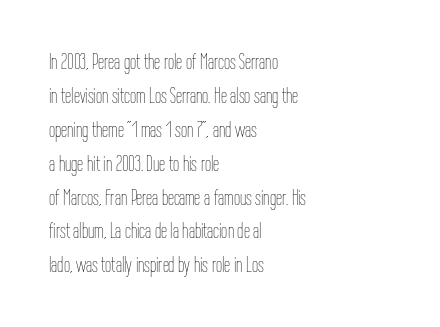
The image shows 22 px text type, upright; set left-aligned, normal line spacing (1.54x), normal letter spacing, not underlined.
